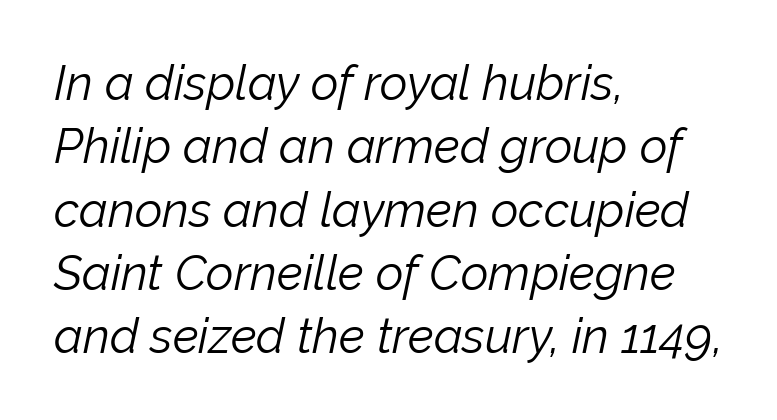
{"italic": "yes", "lean": "right", "slant_degrees": 12, "bold": "no", "weight": "light", "width": "normal", "stroke_contrast": "low", "x_height": "medium", "monospaced": "no", "underline": "no", "align": "left", "line_spacing": "normal", "line_spacing_ratio": 1.32, "letter_spacing": "normal", "letter_spacing_em": 0.0, "glyph_px": 48}
